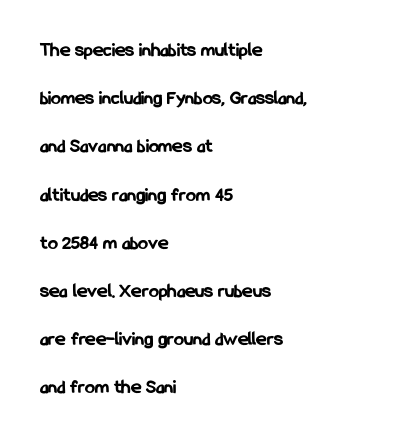
{"italic": "no", "bold": "yes", "underline": "no", "align": "left", "line_spacing": "loose", "line_spacing_ratio": 2.41, "letter_spacing": "normal", "letter_spacing_em": 0.0, "glyph_px": 20}
